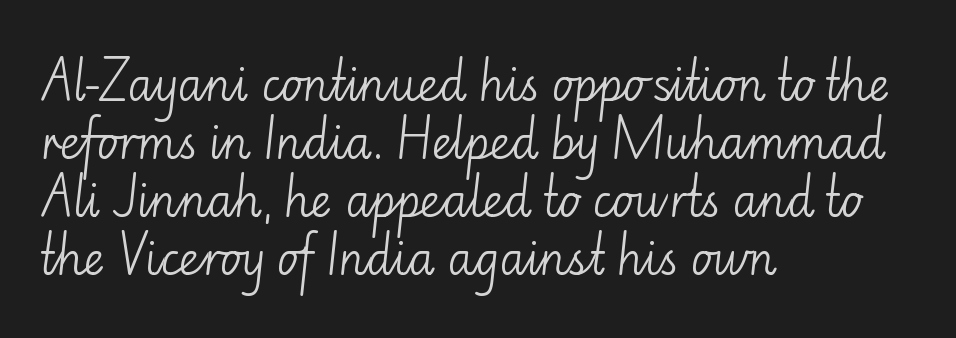
The image shows 45 px light sans-serif type; set left-aligned, normal line spacing (1.29x), normal letter spacing, not underlined; low stroke contrast and a small x-height.
